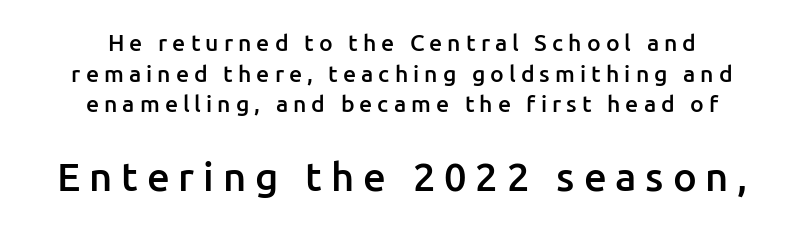
Note: no serifs on the glyphs. A centered setting, common on invitations and titles, is used for this passage. Only glyphs here, with clear space below each row. Weight: semibold (demi). Spacing verdict: proportional, widths tailored to each character.
